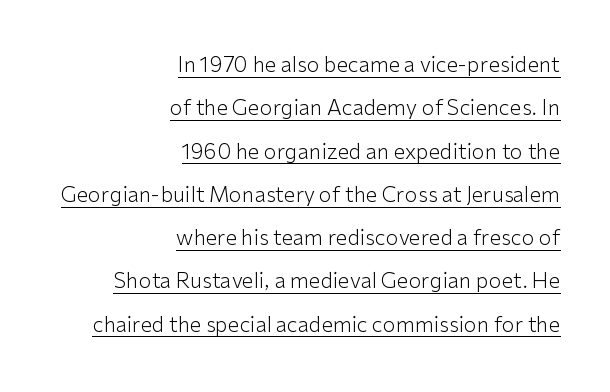
A roman cut, with each character standing at attention. On a weight scale, this lands at 450 or below. In designer terms, the underline attribute is active on this setting. Here the glyphs are tracked normally, forming tight word shapes. Students, observe: this is what heavily led, spacious text looks like. Every row of glyphs terminates at an identical x-position on the right.
